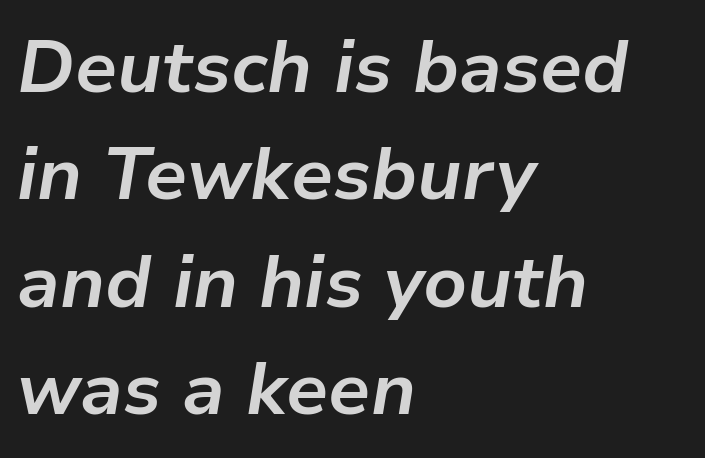
Q: Is the text bold? A: Yes.
Q: Is the text italic (slanted)? A: Yes, it leans right by about 9 degrees.
Q: Is the text underlined? A: No.
Q: How is the paragraph aligned? A: Left-aligned.
Q: Is the spacing between letters normal or unusually wide? A: Normal.
Q: Is the spacing between lines tight, normal or loose? A: Normal.
Q: Width (condensed, normal, or wide)? A: Normal.
Q: Stroke contrast? A: Low.
Q: x-height? A: Medium.
Q: Monospaced? A: No.
